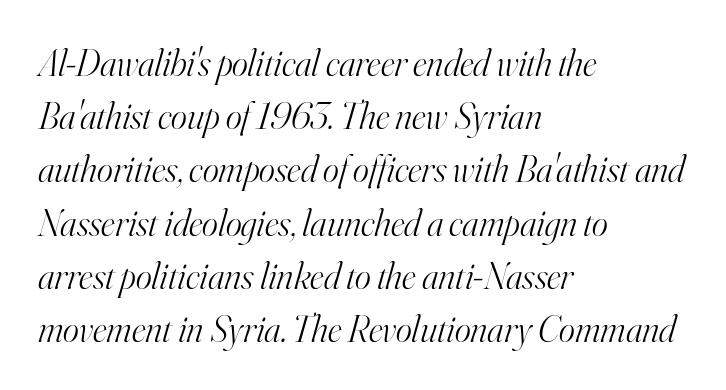
The lines are quadded left. The passage shown is typed in a proportional face where columns would drift. The weight would be labelled regular, book, light, or lighter still. Does the type have serifs? Yes, each stem ends in a small foot. Any mark beneath the type? The region is blank. Italic: yes, the glyphs are oblique.
